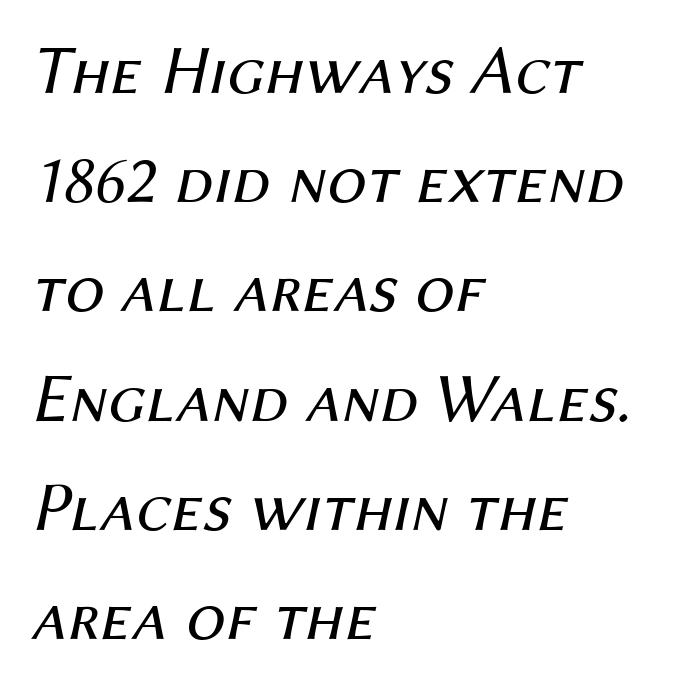
The image shows 70 px regular-weight type, italic (leaning right); set left-aligned, normal line spacing (1.56x), normal letter spacing, not underlined; medium stroke contrast and a medium x-height.
